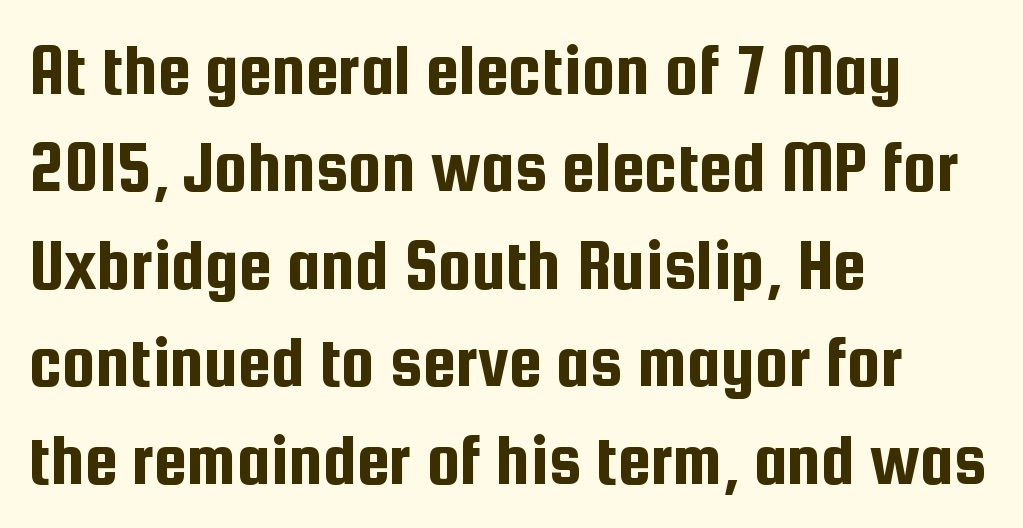
Q: Is the text italic (slanted)? A: No, it is upright.
Q: Is the typeface a serif or a sans-serif typeface? A: Sans-serif.
Q: Is the text underlined? A: No.
Q: How is the paragraph aligned? A: Left-aligned.
Q: Is the spacing between letters normal or unusually wide? A: Normal.
Q: Is the spacing between lines tight, normal or loose? A: Normal.
Q: Width (condensed, normal, or wide)? A: Condensed.
Q: Stroke contrast? A: Low.
Q: x-height? A: Medium.
Q: Monospaced? A: No.
